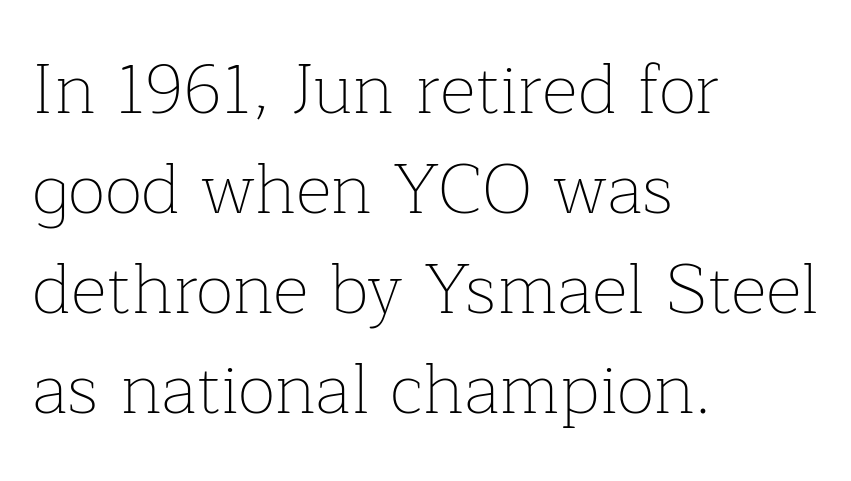
{"serif": "yes", "italic": "no", "bold": "no", "weight": "thin", "width": "normal", "stroke_contrast": "low", "x_height": "medium", "monospaced": "no", "underline": "no", "align": "left", "line_spacing": "normal", "line_spacing_ratio": 1.43, "letter_spacing": "normal", "letter_spacing_em": 0.0, "glyph_px": 70}
